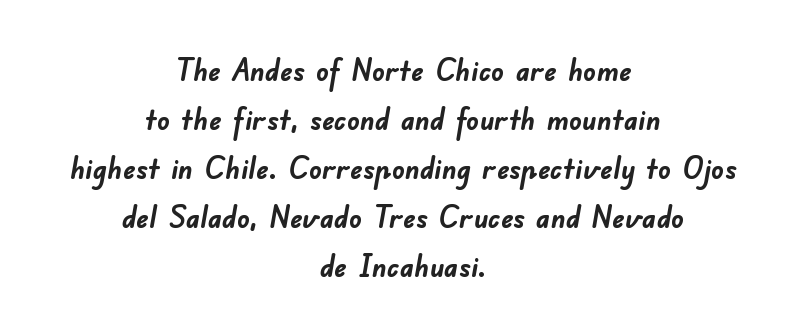
Q: Is the text bold? A: Yes.
Q: Is the typeface a serif or a sans-serif typeface? A: Sans-serif.
Q: Is the text underlined? A: No.
Q: How is the paragraph aligned? A: Centered.
Q: Is the spacing between letters normal or unusually wide? A: Normal.
Q: Is the spacing between lines tight, normal or loose? A: Normal.
Q: Width (condensed, normal, or wide)? A: Normal.
Q: Stroke contrast? A: Low.
Q: x-height? A: Small.
Q: Monospaced? A: No.
